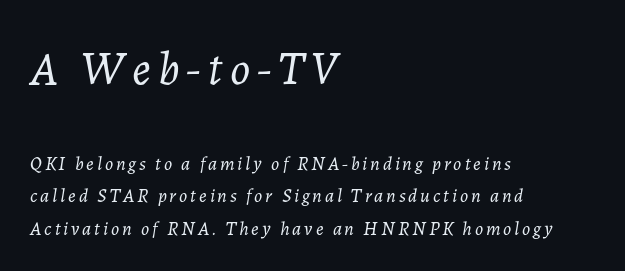
Check the space under the baseline: it is left empty. Bold? No — there's no thickening of the strokes. Character widths vary here, with narrow letters taking less room than wide ones. Between these two stacked blocks, the higher one wins on size. Is the type slanted? Yes — the strokes lean at a clear angle. The setting favours the left margin, as ordinary paragraphs usually do.
